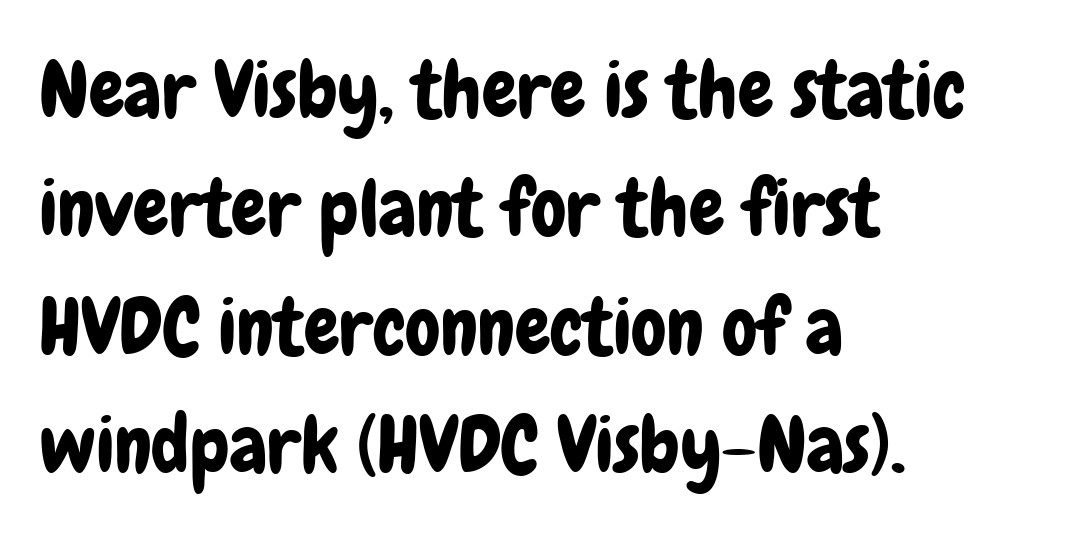
The lettering holds an erect, upright posture throughout. Quick note: interline space is typical. Horizontal alignment here is leftward, the default for most running prose. This sample uses plain, unmodified letter spacing. Descenders hang freely into open space. The passage shown is typed in a proportional face where columns would drift.
